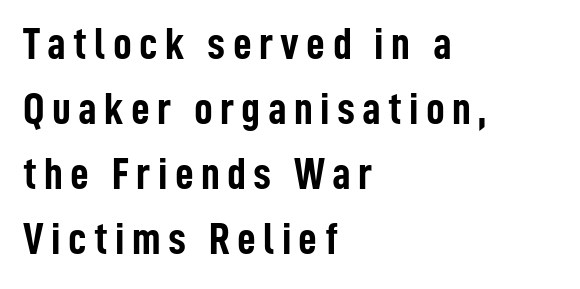
Q: Is the text bold? A: Yes.
Q: Is the text italic (slanted)? A: No, it is upright.
Q: Is the typeface a serif or a sans-serif typeface? A: Sans-serif.
Q: Is the text underlined? A: No.
Q: How is the paragraph aligned? A: Left-aligned.
Q: Is the spacing between lines tight, normal or loose? A: Normal.
Q: Width (condensed, normal, or wide)? A: Condensed.
Q: Stroke contrast? A: Low.
Q: x-height? A: Medium.
Q: Monospaced? A: No.
